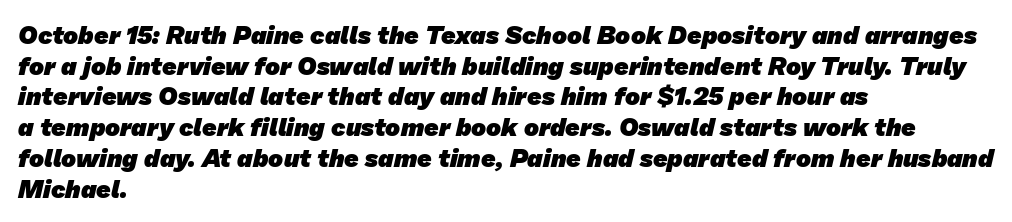
Standard letterfit; no display-style spreading of the glyphs. Only glyphs here, with clear space below each row. Is the block centered? No — it sits flush against the left margin. Typesetter's note: full bold, strokes at maximum text heaviness.
